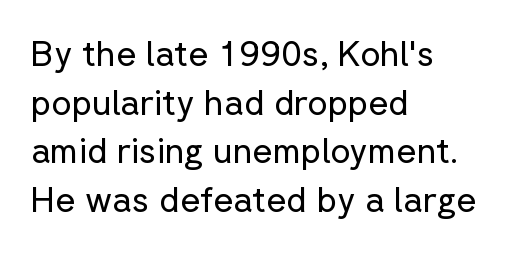
The image shows 35 px regular-weight sans-serif type, upright; set left-aligned, normal line spacing (1.39x), normal letter spacing, not underlined; low stroke contrast and a medium x-height.
